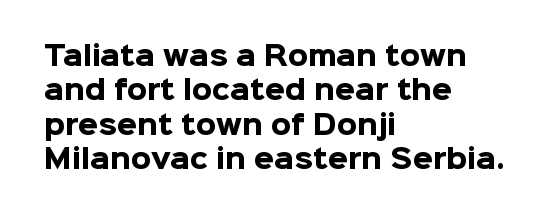
The image shows 26 px bold type, upright; set left-aligned, normal line spacing (1.32x), normal letter spacing, not underlined.
